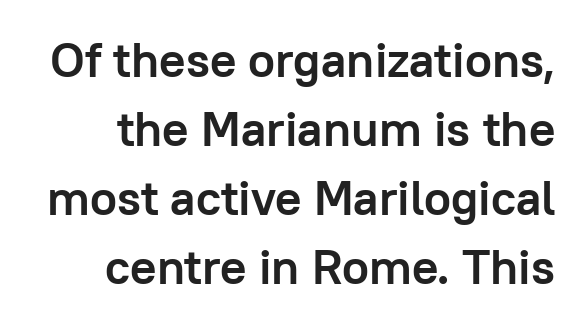
The image shows 49 px semibold sans-serif type, upright; set normal line spacing (1.41x), normal letter spacing, not underlined; low stroke contrast and a medium x-height.
